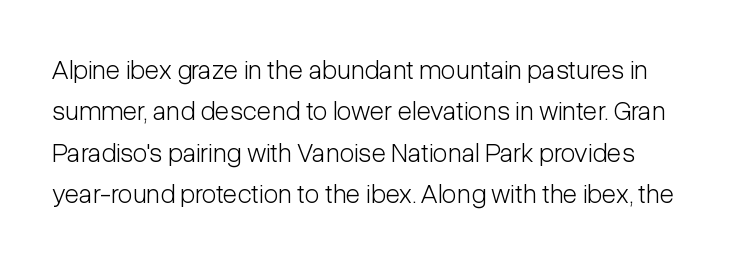
These lines sit exactly where default settings would place them. Rule under the text: the space is simply empty. A typesetter would call this zero additional tracking. Designer's note — italics off, roman on. The cut favours lightness, reaching ordinary text weight at its darkest.
